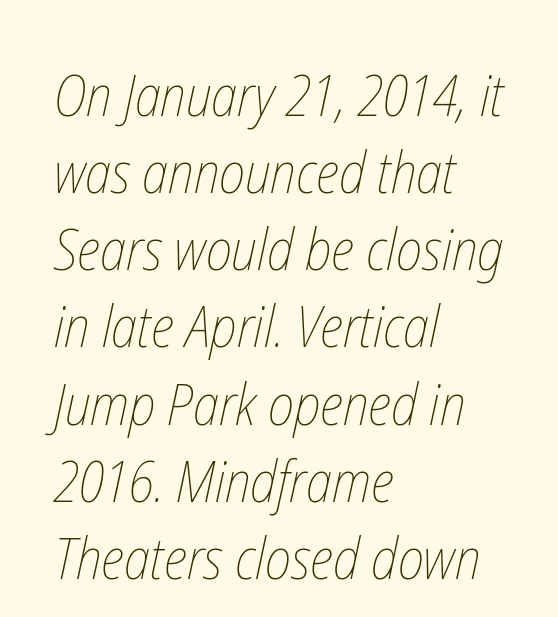
Q: Is the text bold? A: No.
Q: Is the text underlined? A: No.
Q: How is the paragraph aligned? A: Left-aligned.
Q: Is the spacing between letters normal or unusually wide? A: Normal.
Q: Is the spacing between lines tight, normal or loose? A: Normal.
Q: Width (condensed, normal, or wide)? A: Condensed.
Q: Stroke contrast? A: Low.
Q: x-height? A: Medium.
Q: Monospaced? A: No.
